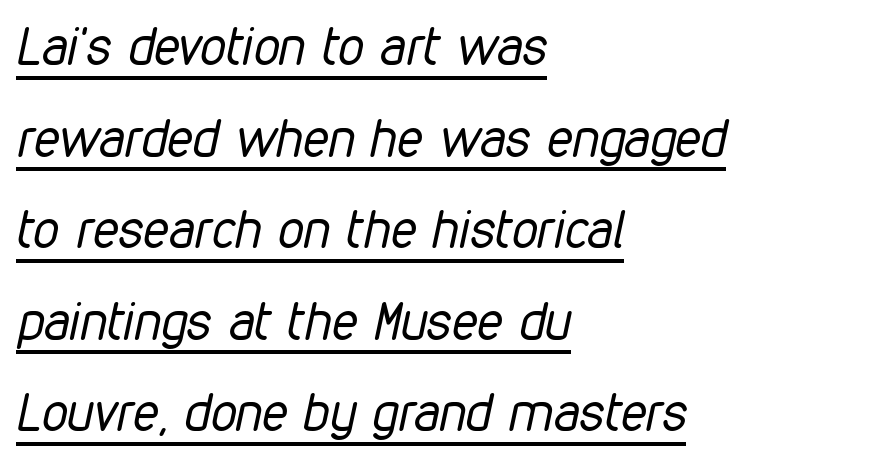
The image shows 52 px regular-weight, condensed type, italic (leaning right); set left-aligned, line spacing 1.76x, normal letter spacing, underlined; low stroke contrast and a medium x-height.
